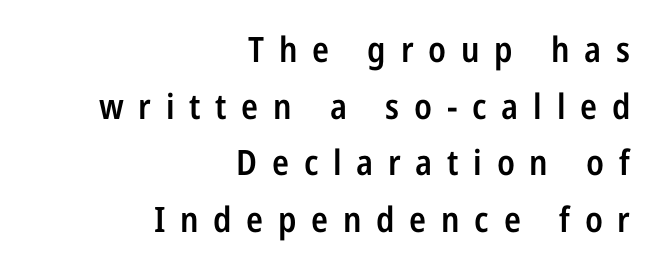
Students, this is semibold: more ink than regular, less than bold. This sample uses expanded letter spacing, leaving extra air between glyphs. The designer left line spacing at the default. A sans-serif font was chosen for this passage. The lines are quadded right. The face used here is proportionally spaced, like ordinary book or web type.
